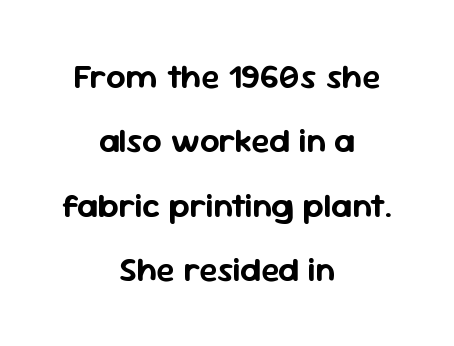
{"serif": "no", "italic": "no", "width": "normal", "stroke_contrast": "low", "x_height": "medium", "monospaced": "no", "underline": "no", "align": "center", "line_spacing_ratio": 1.89, "letter_spacing": "normal", "letter_spacing_em": 0.0, "glyph_px": 34}
